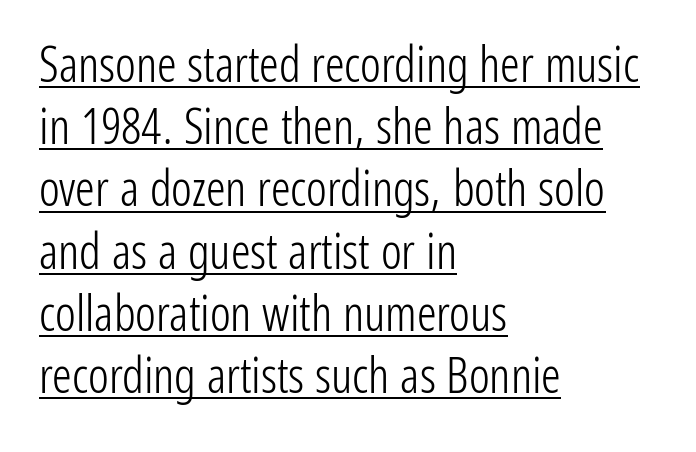
Q: Is the text bold? A: No.
Q: Is the text italic (slanted)? A: No, it is upright.
Q: Is the typeface a serif or a sans-serif typeface? A: Sans-serif.
Q: Is the text underlined? A: Yes.
Q: How is the paragraph aligned? A: Left-aligned.
Q: Is the spacing between letters normal or unusually wide? A: Normal.
Q: Is the spacing between lines tight, normal or loose? A: Normal.
Q: Width (condensed, normal, or wide)? A: Condensed.
Q: Stroke contrast? A: Low.
Q: x-height? A: Medium.
Q: Monospaced? A: No.
